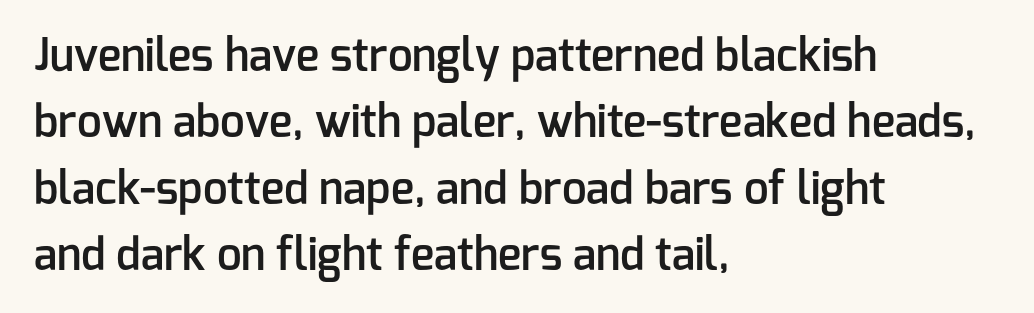
The image shows 44 px semibold sans-serif type, upright; set left-aligned, normal line spacing (1.51x), normal letter spacing, not underlined; low stroke contrast and a medium x-height.
